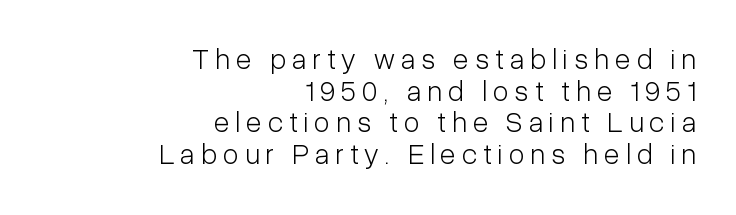
{"serif": "no", "italic": "no", "bold": "no", "weight": "light", "width": "condensed", "stroke_contrast": "low", "x_height": "medium", "monospaced": "no", "underline": "no", "align": "right", "line_spacing": "tight", "line_spacing_ratio": 1.09, "letter_spacing": "wide", "letter_spacing_em": 0.21, "glyph_px": 29}
